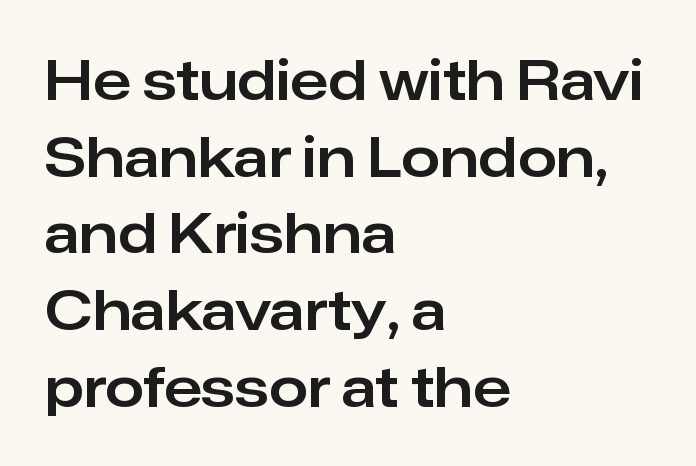
{"serif": "no", "italic": "no", "width": "normal", "stroke_contrast": "low", "x_height": "medium", "monospaced": "no", "underline": "no", "align": "left", "line_spacing": "normal", "line_spacing_ratio": 1.37, "letter_spacing": "normal", "letter_spacing_em": 0.0, "glyph_px": 56}
